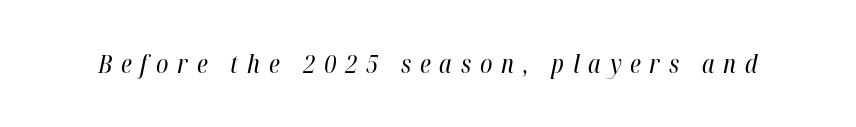
{"italic": "yes", "lean": "right", "slant_degrees": 12, "bold": "no", "underline": "no", "letter_spacing": "wide", "letter_spacing_em": 0.35, "glyph_px": 25}
